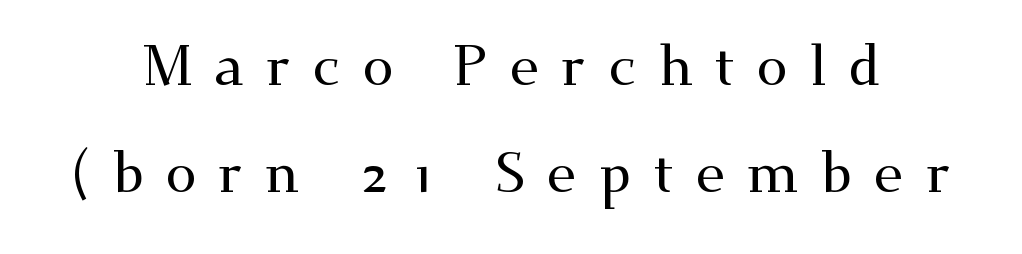
The image shows 56 px wide serif type, upright; set loose line spacing (1.91x), unusually wide letter spacing (+0.39 em), not underlined; medium stroke contrast and a small x-height.
